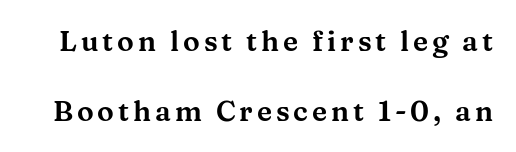
The image shows 28 px wide serif type, upright; set loose line spacing (2.49x), not underlined; medium stroke contrast and a medium x-height.
